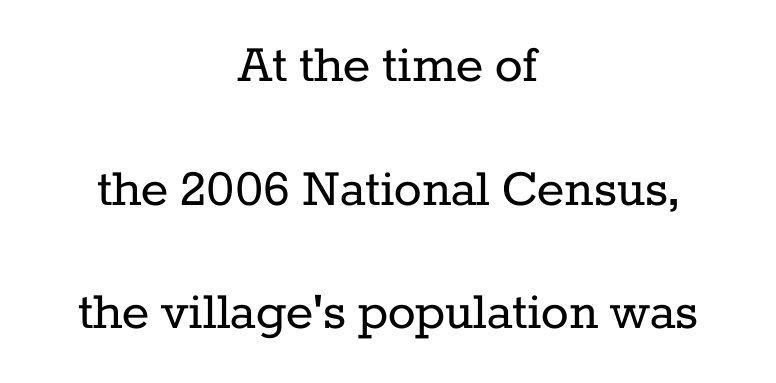
The image shows 58 px regular-weight serif type, upright; set centered, loose line spacing (2.13x), normal letter spacing, not underlined; low stroke contrast and a medium x-height.
